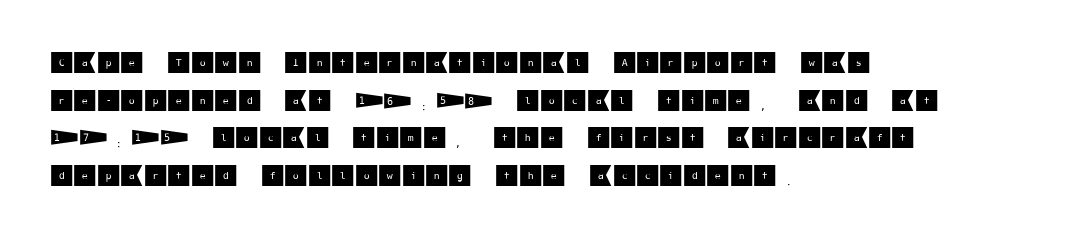
{"italic": "no", "underline": "no", "align": "left", "line_spacing": "normal", "line_spacing_ratio": 1.57, "letter_spacing": "normal", "letter_spacing_em": 0.0, "glyph_px": 24}
